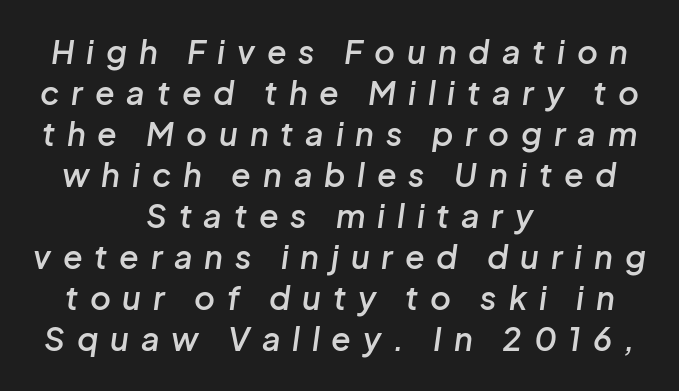
Q: Is the text bold? A: Semi-bold.
Q: Is the text italic (slanted)? A: Yes, it leans right by about 8 degrees.
Q: Is the text underlined? A: No.
Q: How is the paragraph aligned? A: Centered.
Q: Is the spacing between letters normal or unusually wide? A: Unusually wide.
Q: Is the spacing between lines tight, normal or loose? A: Normal.
Q: Width (condensed, normal, or wide)? A: Normal.
Q: Stroke contrast? A: Low.
Q: x-height? A: Medium.
Q: Monospaced? A: No.
